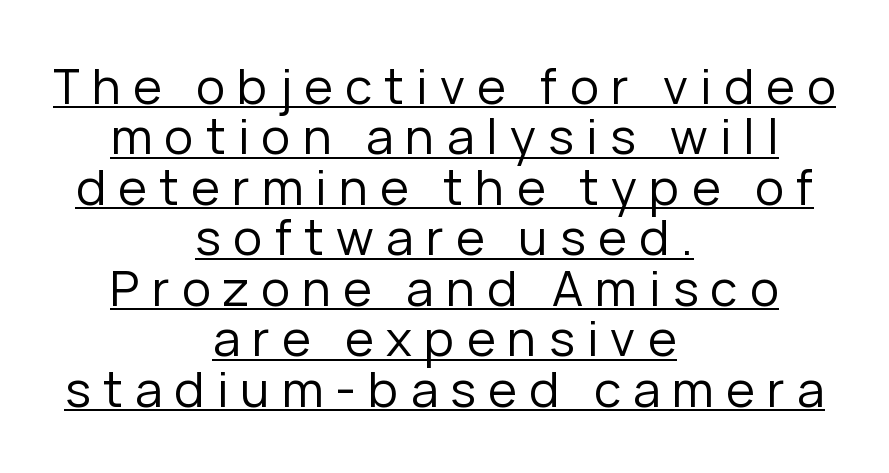
A student would call this center alignment; a typographer would say set centered. Successive baselines arrive quickly, one right under another. Vertical strokes here are truly vertical. Compared with typical body copy, the letter spacing here is much looser. Nothing sits at the stroke ends, so this counts as sans-serif.
